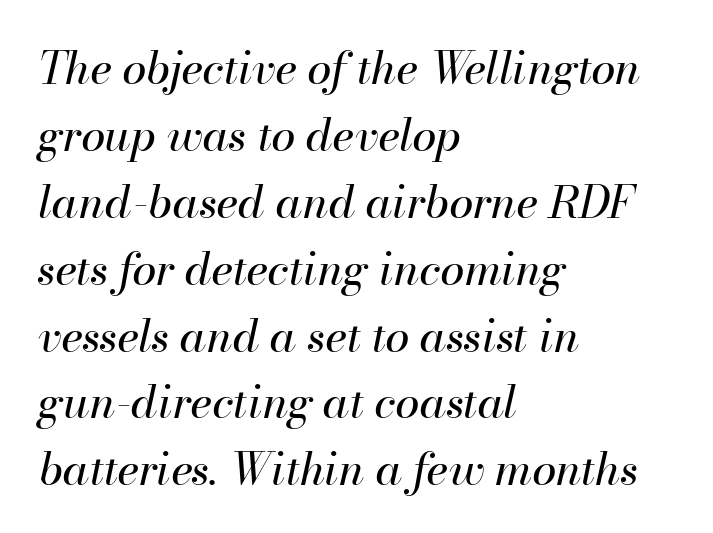
The image shows 44 px regular-weight type, italic (leaning right); set left-aligned, normal line spacing (1.52x), normal letter spacing, not underlined; high stroke contrast and a small x-height.
